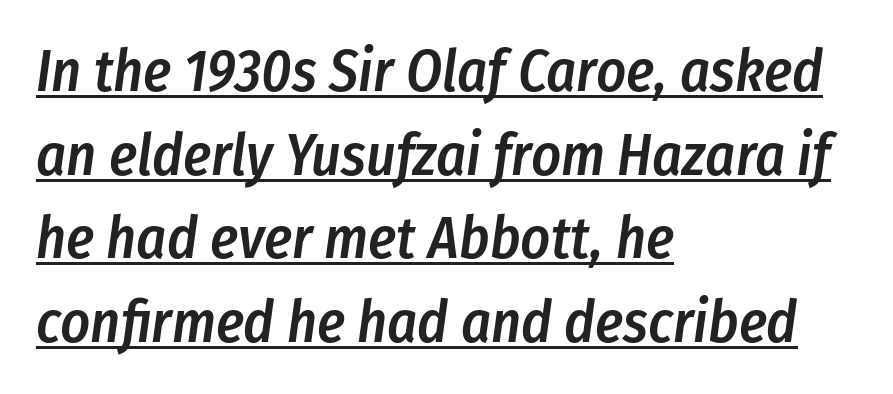
The image shows 58 px semibold, condensed type, italic (leaning right); set left-aligned, normal line spacing (1.44x), normal letter spacing, underlined; low stroke contrast and a medium x-height.
